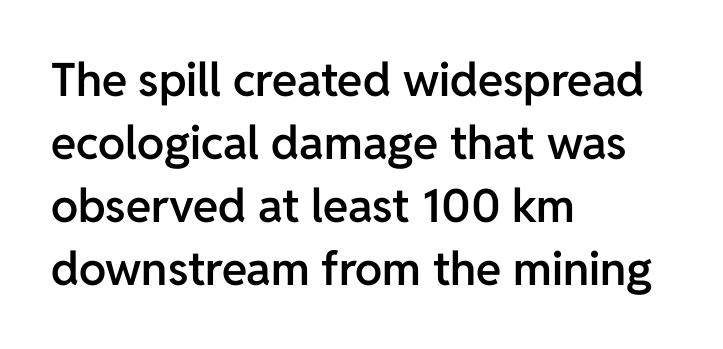
Weight check: semibold — heavier than regular, not quite bold. These lines are set flush left with a ragged right edge. Successive baselines arrive at the customary interval. Typographically, this falls in the sans-serif category. This is the regular roman posture of the typeface.
